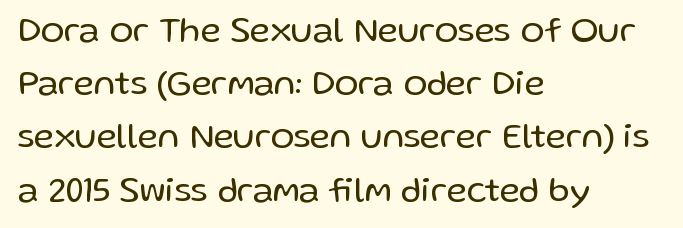
{"serif": "no", "italic": "no", "bold": "no", "weight": "regular", "width": "normal", "stroke_contrast": "low", "x_height": "medium", "monospaced": "no", "underline": "no", "align": "left", "line_spacing": "normal", "line_spacing_ratio": 1.52, "letter_spacing": "normal", "letter_spacing_em": 0.0, "glyph_px": 35}
